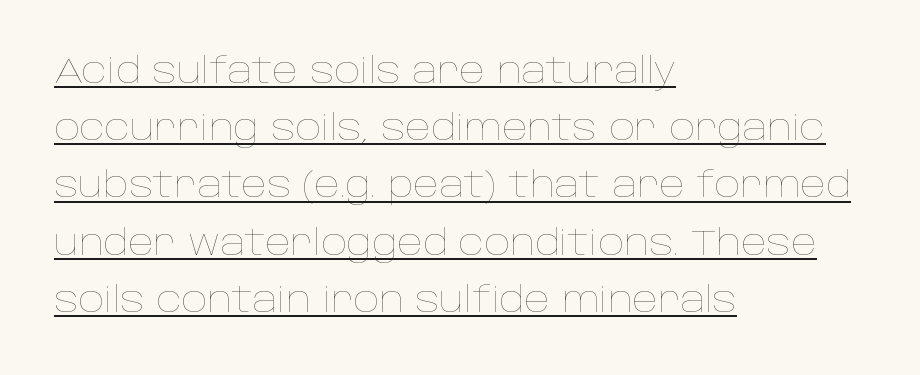
The image shows 36 px thin type, upright; set left-aligned, normal line spacing (1.59x), normal letter spacing, underlined; low stroke contrast and a large x-height.
